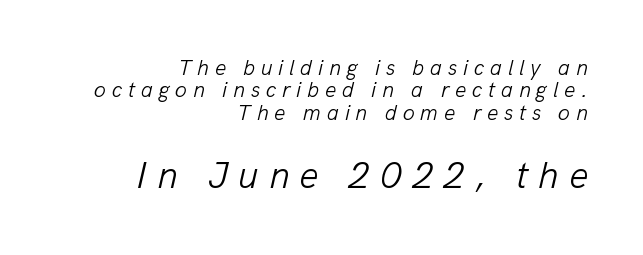
{"italic": "yes", "lean": "right", "slant_degrees": 13, "bold": "no", "weight": "light", "width": "normal", "stroke_contrast": "low", "x_height": "medium", "monospaced": "no", "underline": "no", "align": "right", "line_spacing": "tight", "line_spacing_ratio": 1.02, "letter_spacing": "wide", "letter_spacing_em": 0.26, "larger_block": "second", "size_ratio": 1.73, "glyph_px": 38}
